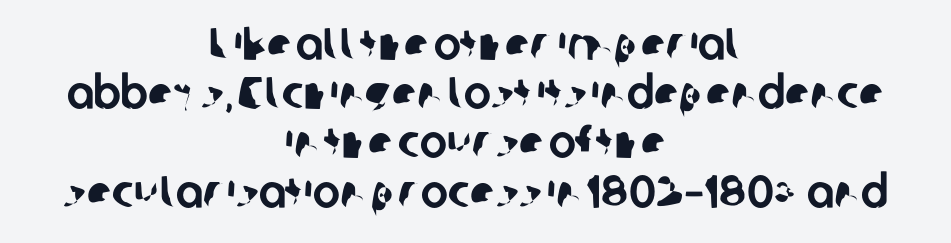
The image shows 46 px sans-serif type; set centered, tight line spacing (1.07x), normal letter spacing, not underlined; low stroke contrast and a medium x-height.
